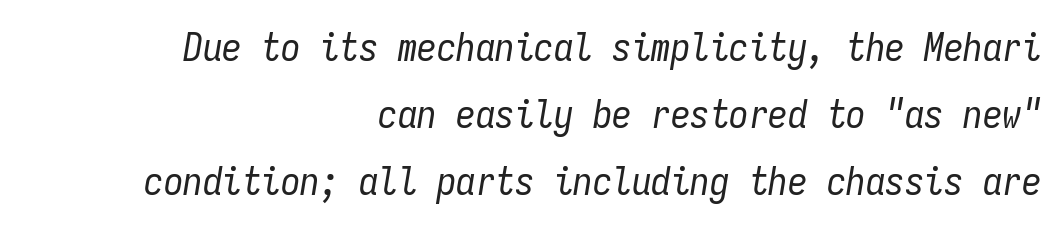
The image shows 39 px regular-weight, condensed type, italic (leaning right), monospaced; set right-aligned, line spacing 1.72x, normal letter spacing, not underlined; low stroke contrast and a medium x-height.
